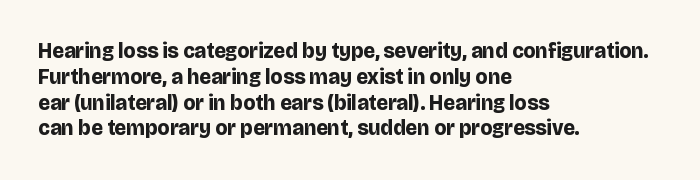
The letters stand upright; this is a roman face. Every row of glyphs begins at an identical x-position on the left. Between one letter and the next there's only the usual sliver of space. Caption: bold face, heavy strokes.
